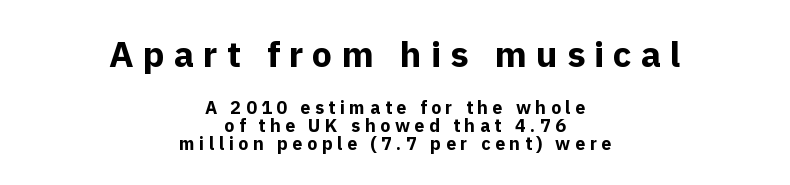
Q: Is the text bold? A: Yes.
Q: Is the text italic (slanted)? A: No, it is upright.
Q: Is the typeface a serif or a sans-serif typeface? A: Sans-serif.
Q: Is the text underlined? A: No.
Q: How is the paragraph aligned? A: Centered.
Q: Is the spacing between letters normal or unusually wide? A: Unusually wide.
Q: Is the spacing between lines tight, normal or loose? A: Tight.
Q: Which block of text is set in a larger size, the first (top) or the second (bottom)? A: The first (top) one.
Q: Width (condensed, normal, or wide)? A: Normal.
Q: x-height? A: Medium.
Q: Monospaced? A: No.
